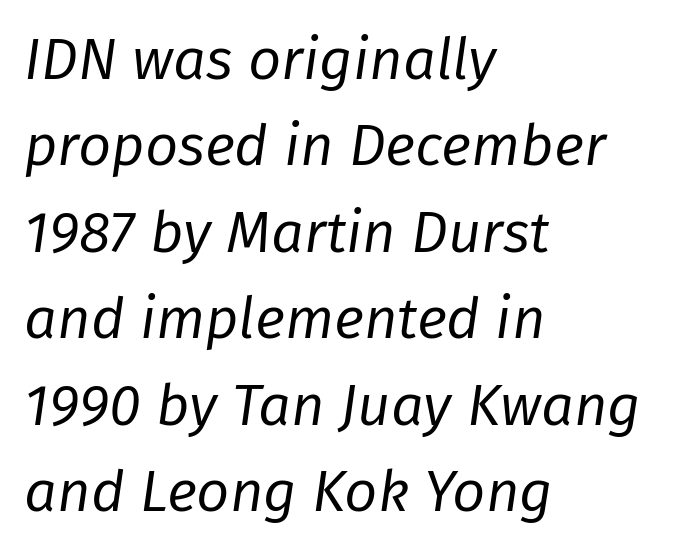
The image shows 58 px regular-weight type, italic (leaning right); set left-aligned, normal line spacing (1.49x), normal letter spacing, not underlined; low stroke contrast and a medium x-height.
